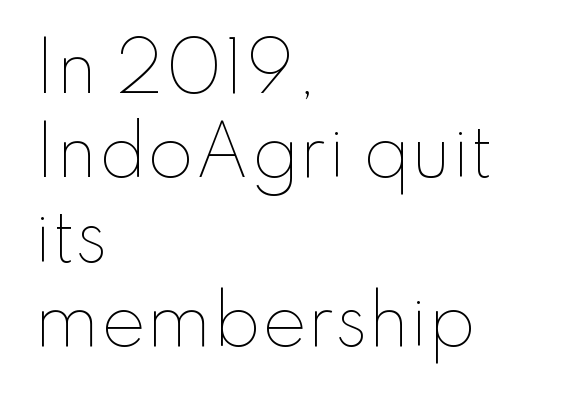
Each word holds together tightly as a unit, with standard inter-letter gaps. Proportional: the letters do not fall into vertical columns. This is not heavy type; no bold has been used. The lines in this sample share a left origin and differ only in where they stop. Quick note: underline off.
